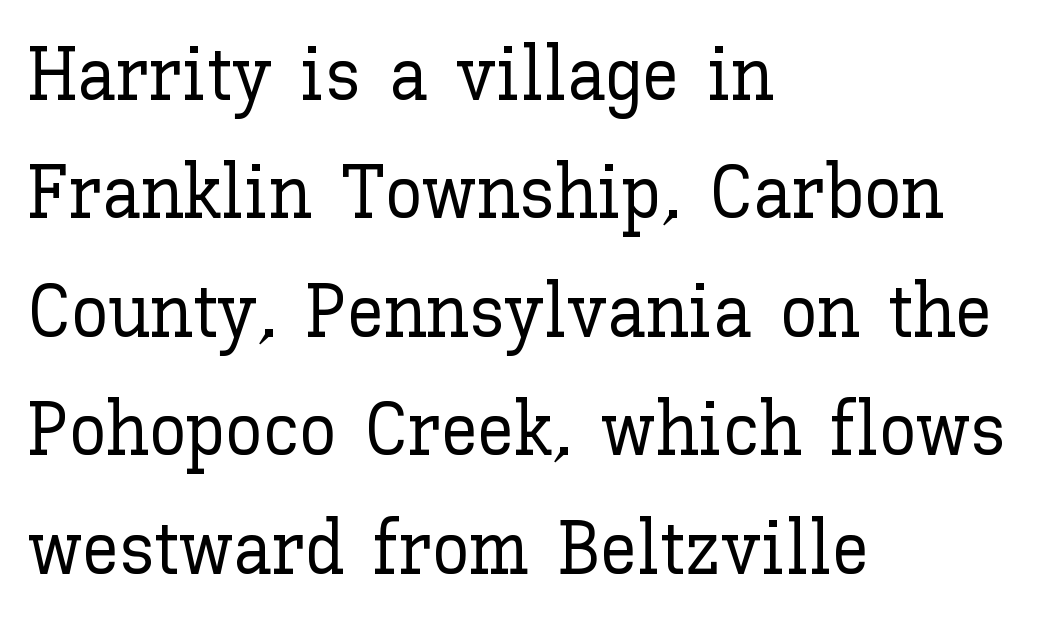
Q: Is the text italic (slanted)? A: No, it is upright.
Q: Is the text underlined? A: No.
Q: How is the paragraph aligned? A: Left-aligned.
Q: Is the spacing between letters normal or unusually wide? A: Normal.
Q: Is the spacing between lines tight, normal or loose? A: Normal.
Q: Width (condensed, normal, or wide)? A: Normal.
Q: Stroke contrast? A: Low.
Q: x-height? A: Medium.
Q: Monospaced? A: No.
